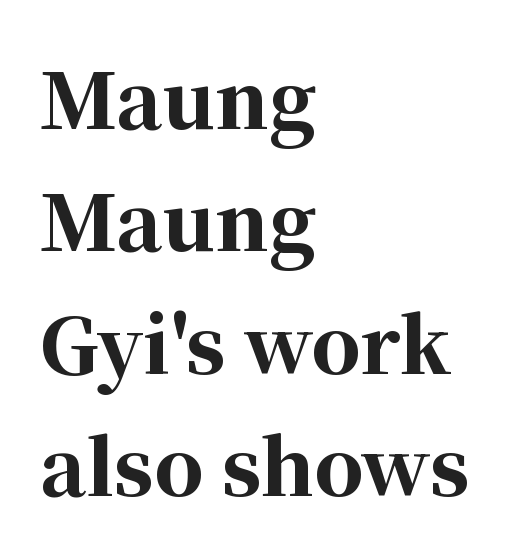
Q: Is the text bold? A: Yes.
Q: Is the text italic (slanted)? A: No, it is upright.
Q: Is the typeface a serif or a sans-serif typeface? A: Serif.
Q: Is the text underlined? A: No.
Q: How is the paragraph aligned? A: Left-aligned.
Q: Is the spacing between letters normal or unusually wide? A: Normal.
Q: Is the spacing between lines tight, normal or loose? A: Normal.
Q: Width (condensed, normal, or wide)? A: Normal.
Q: Stroke contrast? A: High.
Q: x-height? A: Medium.
Q: Monospaced? A: No.
